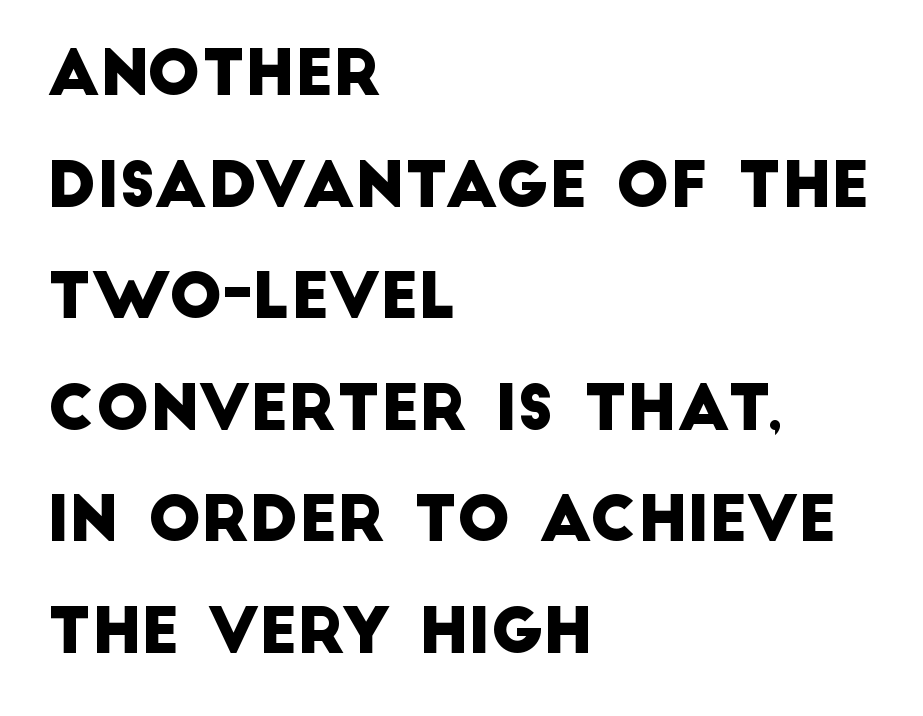
The words here are not underlined. You could not count columns in this text — the font is proportionally spaced. Does the type have serifs? No, each stem ends abruptly. Where is the straight margin? On the left. Compared with typical body copy, the letter spacing here is the same.
